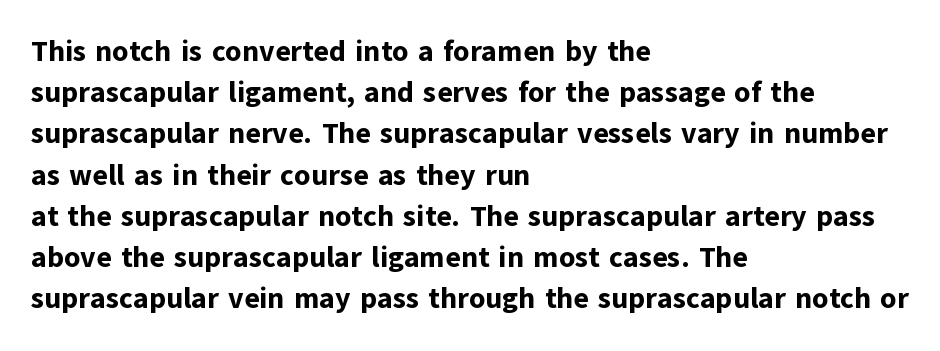
{"serif": "no", "italic": "no", "bold": "yes", "weight": "bold", "width": "normal", "stroke_contrast": "low", "x_height": "medium", "monospaced": "no", "underline": "no", "align": "left", "line_spacing": "normal", "line_spacing_ratio": 1.42, "letter_spacing": "normal", "letter_spacing_em": 0.0, "glyph_px": 29}
